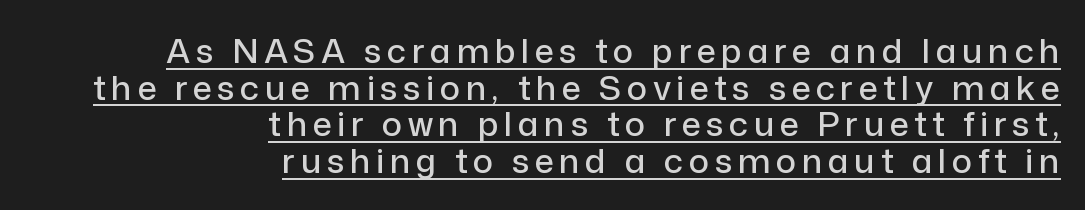
{"serif": "no", "italic": "no", "width": "normal", "stroke_contrast": "low", "x_height": "medium", "monospaced": "no", "underline": "yes", "align": "right", "line_spacing": "tight", "line_spacing_ratio": 1.08, "glyph_px": 34}
